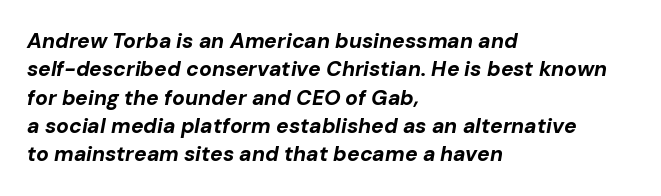
The image shows 21 px bold type, italic (leaning right); set left-aligned, normal line spacing (1.35x), normal letter spacing, not underlined.
